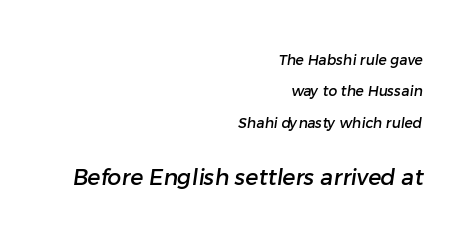
Q: Is the text underlined? A: No.
Q: How is the paragraph aligned? A: Right-aligned.
Q: Is the spacing between letters normal or unusually wide? A: Normal.
Q: Is the spacing between lines tight, normal or loose? A: Loose.
Q: Which block of text is set in a larger size, the first (top) or the second (bottom)? A: The second (bottom) one.
